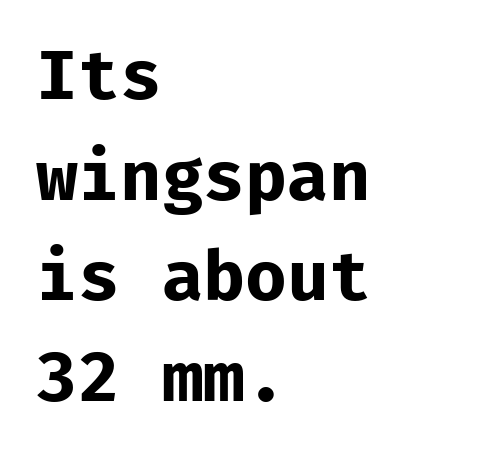
The image shows 68 px bold sans-serif type, upright, monospaced; set left-aligned, normal line spacing (1.48x), normal letter spacing, not underlined; low stroke contrast and a medium x-height.
